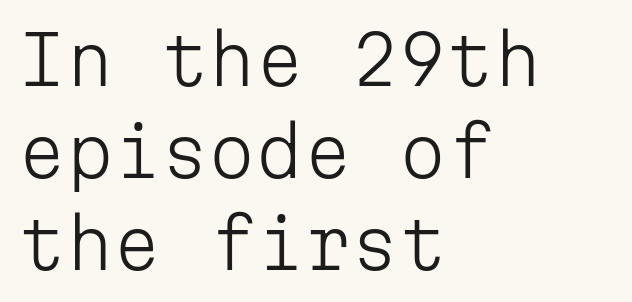
{"serif": "no", "italic": "no", "bold": "no", "weight": "light", "width": "normal", "stroke_contrast": "low", "x_height": "medium", "monospaced": "yes", "underline": "no", "align": "left", "line_spacing": "normal", "line_spacing_ratio": 1.35, "letter_spacing": "normal", "letter_spacing_em": 0.0, "glyph_px": 68}
